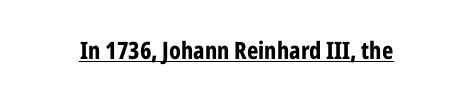
{"italic": "no", "bold": "yes", "underline": "yes", "letter_spacing": "normal", "letter_spacing_em": 0.0, "glyph_px": 24}
